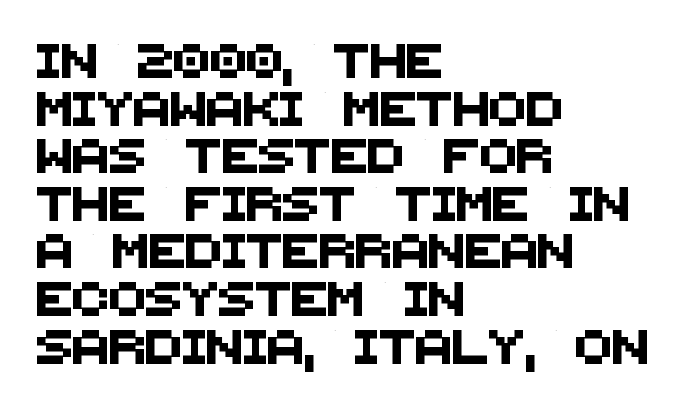
Q: Is the typeface a serif or a sans-serif typeface? A: Sans-serif.
Q: Is the text underlined? A: No.
Q: How is the paragraph aligned? A: Left-aligned.
Q: Is the spacing between letters normal or unusually wide? A: Normal.
Q: Is the spacing between lines tight, normal or loose? A: Normal.
Q: Width (condensed, normal, or wide)? A: Normal.
Q: Stroke contrast? A: Medium.
Q: x-height? A: Large.
Q: Monospaced? A: No.
